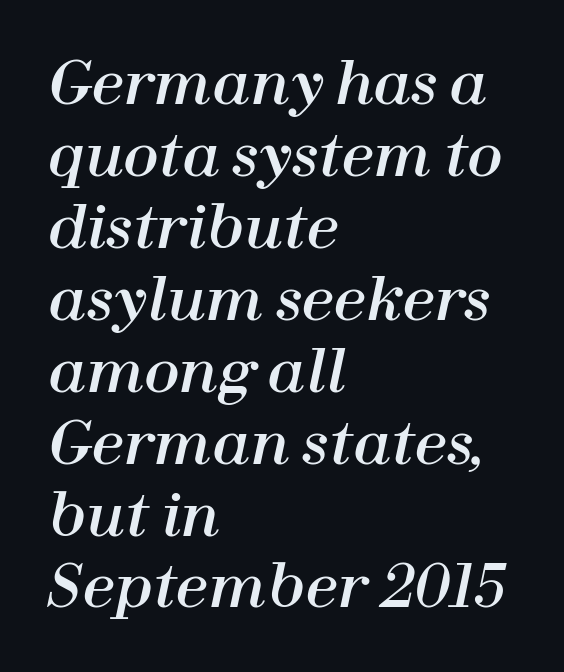
{"italic": "yes", "lean": "right", "slant_degrees": 12, "width": "normal", "stroke_contrast": "high", "x_height": "medium", "monospaced": "no", "underline": "no", "align": "left", "line_spacing_ratio": 1.24, "letter_spacing": "normal", "letter_spacing_em": 0.0, "glyph_px": 58}
